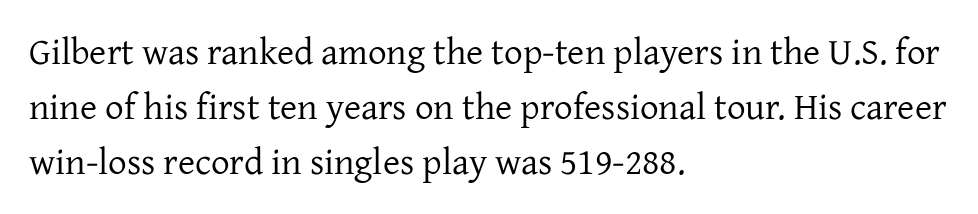
Q: Is the text bold? A: No.
Q: Is the text italic (slanted)? A: No, it is upright.
Q: Is the typeface a serif or a sans-serif typeface? A: Serif.
Q: Is the text underlined? A: No.
Q: How is the paragraph aligned? A: Left-aligned.
Q: Is the spacing between letters normal or unusually wide? A: Normal.
Q: Is the spacing between lines tight, normal or loose? A: Normal.
Q: Width (condensed, normal, or wide)? A: Normal.
Q: Stroke contrast? A: Low.
Q: x-height? A: Medium.
Q: Monospaced? A: No.
